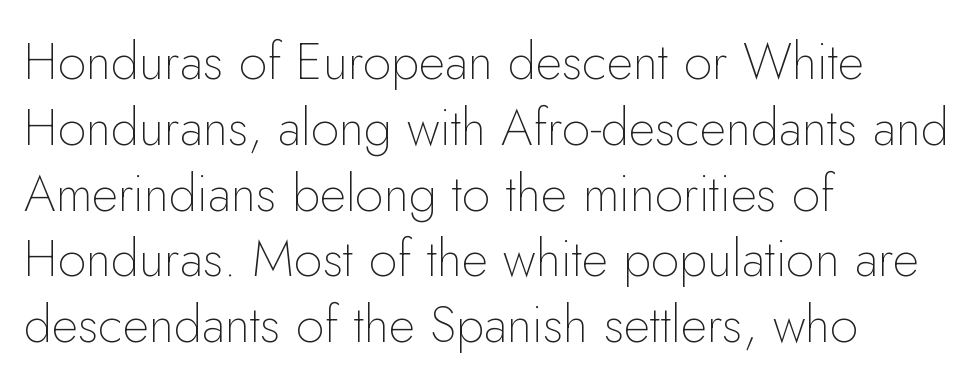
Q: Is the text bold? A: No.
Q: Is the text italic (slanted)? A: No, it is upright.
Q: Is the typeface a serif or a sans-serif typeface? A: Sans-serif.
Q: Is the text underlined? A: No.
Q: How is the paragraph aligned? A: Left-aligned.
Q: Is the spacing between letters normal or unusually wide? A: Normal.
Q: Is the spacing between lines tight, normal or loose? A: Normal.
Q: Width (condensed, normal, or wide)? A: Normal.
Q: Stroke contrast? A: Low.
Q: x-height? A: Small.
Q: Monospaced? A: No.
